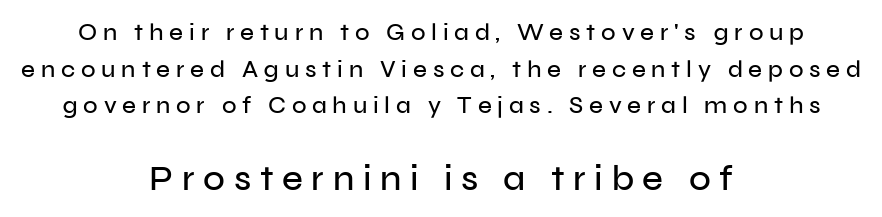
The image shows 36 px sans-serif type, upright; set centered, normal line spacing (1.53x), unusually wide letter spacing (+0.24 em), not underlined; the second (bottom) block is 1.5x larger; low stroke contrast and a medium x-height.
